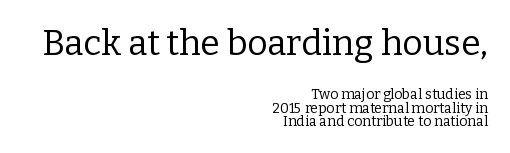
Q: Is the text bold? A: No.
Q: Is the text italic (slanted)? A: No, it is upright.
Q: Is the typeface a serif or a sans-serif typeface? A: Serif.
Q: Is the text underlined? A: No.
Q: How is the paragraph aligned? A: Right-aligned.
Q: Is the spacing between letters normal or unusually wide? A: Normal.
Q: Is the spacing between lines tight, normal or loose? A: Tight.
Q: Which block of text is set in a larger size, the first (top) or the second (bottom)? A: The first (top) one.
Q: Width (condensed, normal, or wide)? A: Normal.
Q: Stroke contrast? A: Low.
Q: x-height? A: Medium.
Q: Monospaced? A: No.
